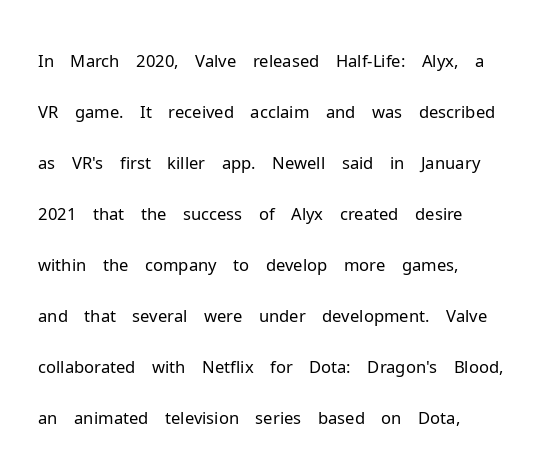
{"serif": "no", "italic": "no", "bold": "no", "weight": "light", "width": "normal", "stroke_contrast": "low", "x_height": "medium", "monospaced": "no", "underline": "no", "line_spacing": "normal", "line_spacing_ratio": 1.5, "letter_spacing": "normal", "letter_spacing_em": 0.0, "glyph_px": 34}
